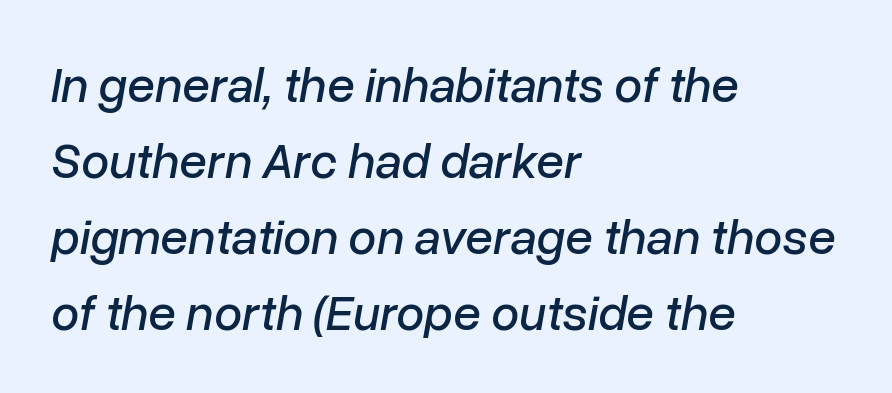
The image shows 50 px text type, italic (leaning right); set left-aligned, normal line spacing (1.52x), normal letter spacing, not underlined; low stroke contrast and a medium x-height.
